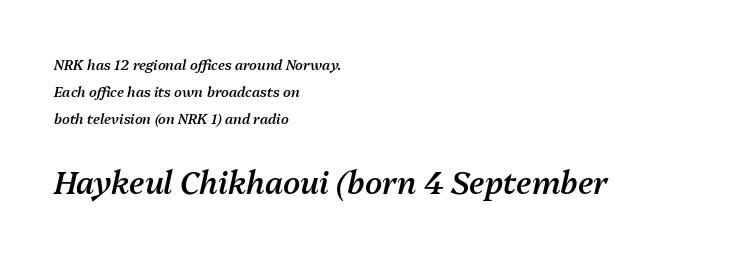
{"italic": "yes", "lean": "right", "slant_degrees": 13, "bold": "semi", "weight": "semibold", "width": "normal", "stroke_contrast": "medium", "x_height": "medium", "monospaced": "no", "underline": "no", "align": "left", "line_spacing": "loose", "line_spacing_ratio": 1.92, "letter_spacing": "normal", "letter_spacing_em": 0.0, "larger_block": "second", "size_ratio": 2.21, "glyph_px": 31}
